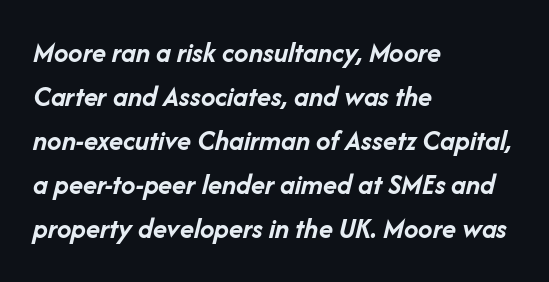
The image shows 29 px semibold type, italic (leaning right); set left-aligned, normal line spacing (1.52x), normal letter spacing, not underlined; low stroke contrast and a medium x-height.
